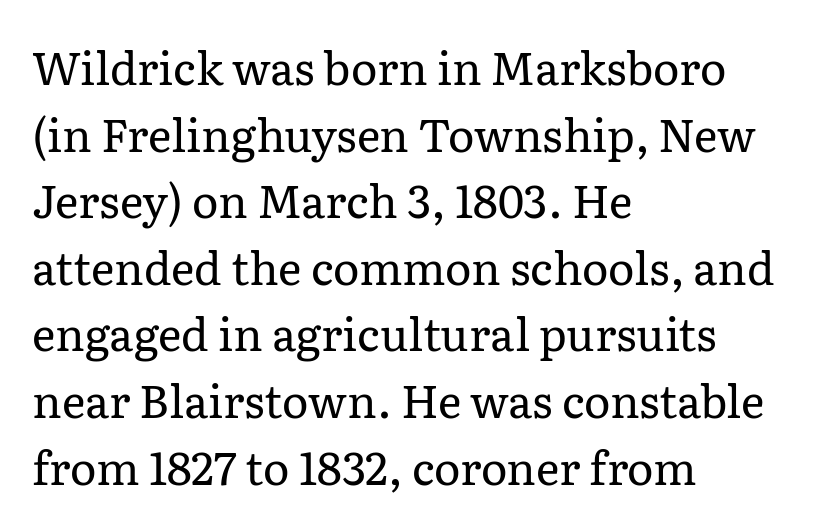
The image shows 45 px regular-weight serif type, upright; set left-aligned, normal line spacing (1.48x), normal letter spacing, not underlined; low stroke contrast and a medium x-height.
